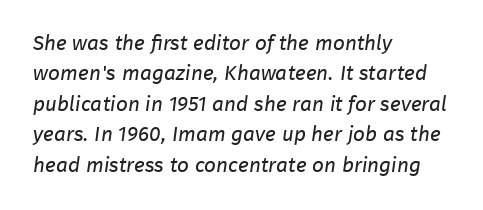
The image shows 21 px text type; set left-aligned, normal line spacing (1.45x), normal letter spacing, not underlined.
